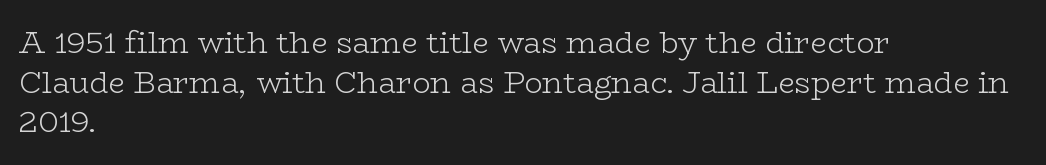
The strip under each line holds only bare page. Ink coverage per letter is moderate at most. Do the characters align in a grid? No, the font is proportional. Compared with a centered layout, this one pins lines to the left instead. Compared with typical body copy, the letter spacing here is the same. Line spacing here is normal.
